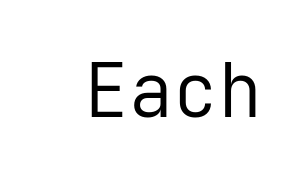
Q: Is the text bold? A: No.
Q: Is the text italic (slanted)? A: No, it is upright.
Q: Is the typeface a serif or a sans-serif typeface? A: Sans-serif.
Q: Is the text underlined? A: No.
Q: Is the spacing between letters normal or unusually wide? A: Normal.
Q: Width (condensed, normal, or wide)? A: Normal.
Q: Stroke contrast? A: Low.
Q: x-height? A: Medium.
Q: Monospaced? A: Yes.
